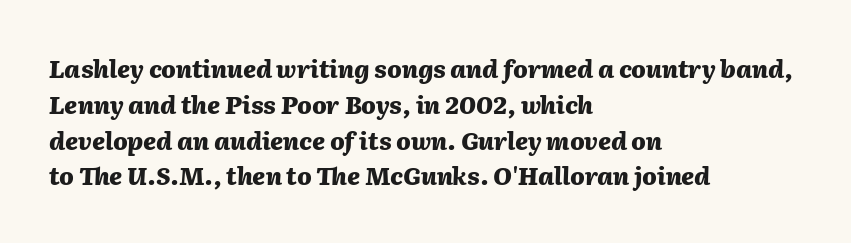
Q: Is the text bold? A: Yes.
Q: Is the text italic (slanted)? A: Yes, it leans right by about 2 degrees.
Q: Is the text underlined? A: No.
Q: How is the paragraph aligned? A: Left-aligned.
Q: Is the spacing between letters normal or unusually wide? A: Normal.
Q: Is the spacing between lines tight, normal or loose? A: Normal.
